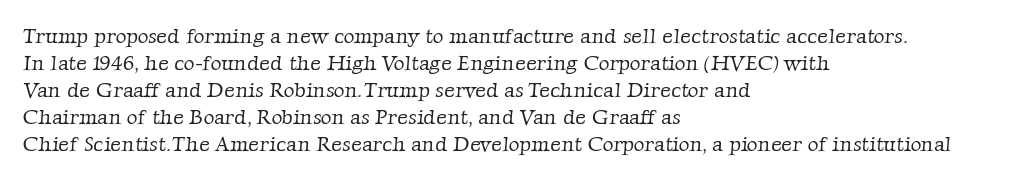
Q: Is the text bold? A: No.
Q: Is the text underlined? A: No.
Q: How is the paragraph aligned? A: Left-aligned.
Q: Is the spacing between letters normal or unusually wide? A: Normal.
Q: Is the spacing between lines tight, normal or loose? A: Normal.
